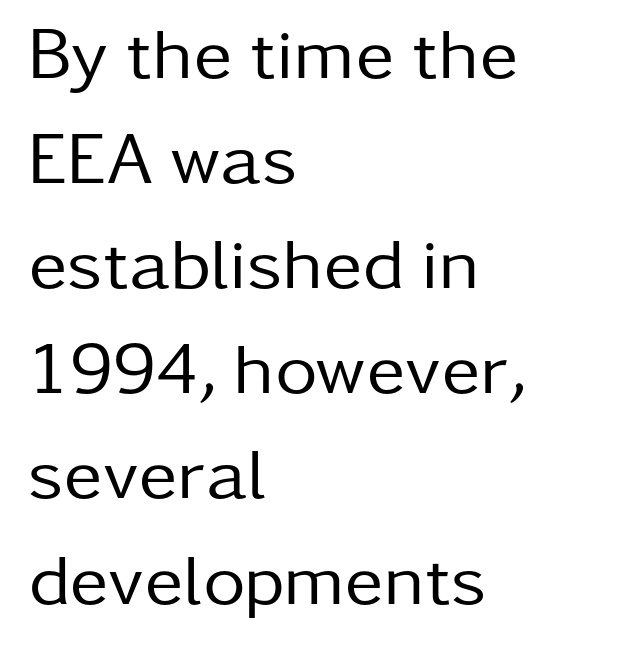
The image shows 73 px regular-weight sans-serif type, upright; set left-aligned, normal line spacing (1.44x), normal letter spacing, not underlined; low stroke contrast and a medium x-height.
